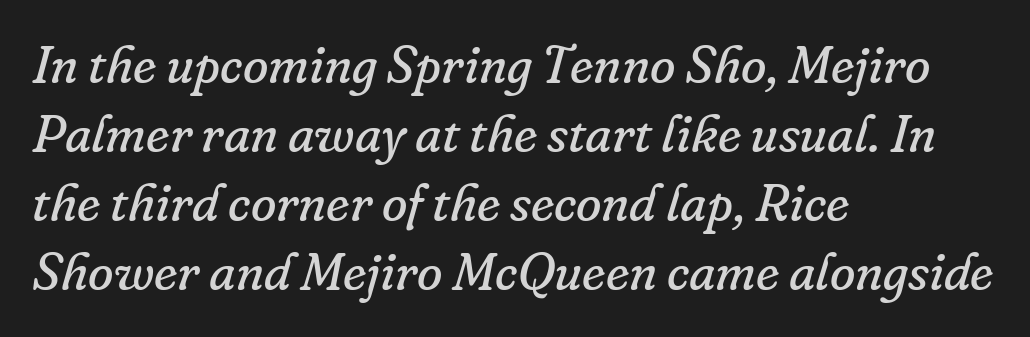
The image shows 52 px regular-weight serif type, italic (leaning right); set left-aligned, normal line spacing (1.33x), normal letter spacing, not underlined; low stroke contrast and a small x-height.
